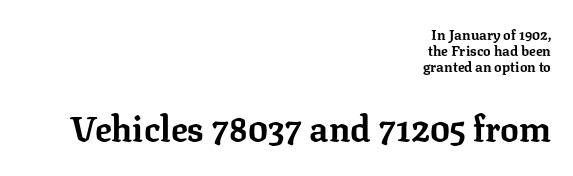
Successive baselines arrive quickly, one right under another. The type family on display is of the serif kind. You could not count columns in this text — the font is proportionally spaced. The gap between lines stays unmarked. What weight is shown? A full bold with thick strokes. Nobody touched the tracking dial on this one.
